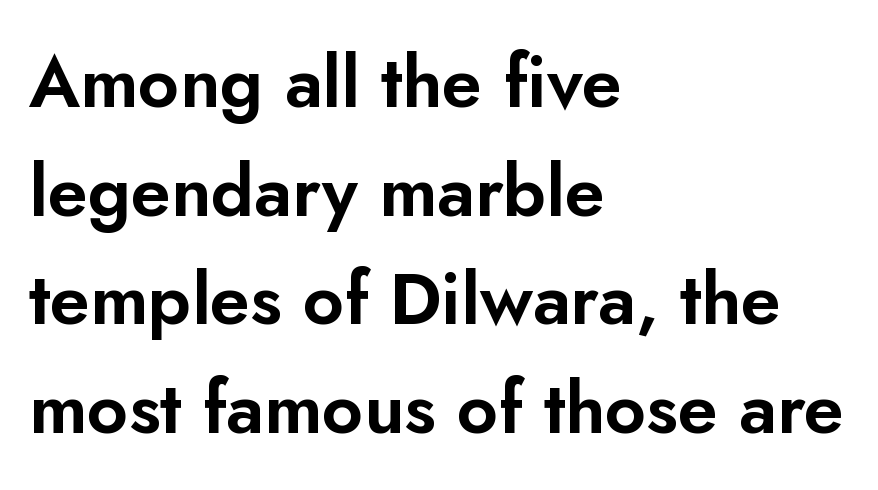
The image shows 72 px sans-serif type, upright; set left-aligned, normal line spacing (1.51x), normal letter spacing, not underlined; low stroke contrast and a small x-height.
